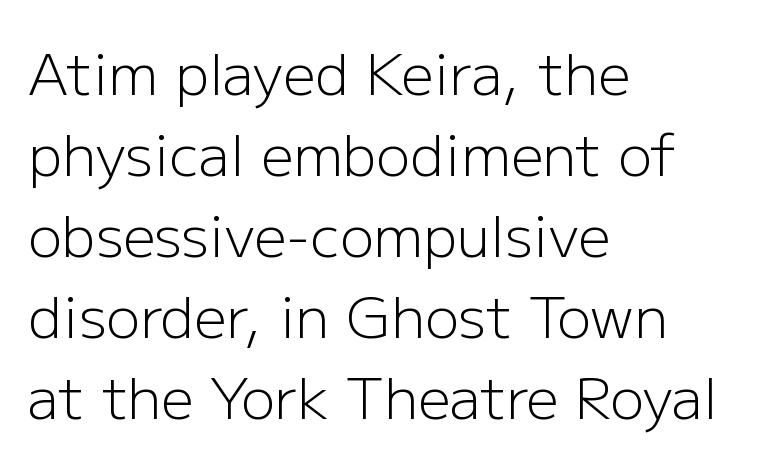
The passage shown is not bold in any degree. The passage shown is typeset with a sans-serif family. This sample keeps an unexceptional amount of space between lines. Italic? Not at all — the glyphs are vertical. You could not count columns in this text — the font is proportionally spaced.
